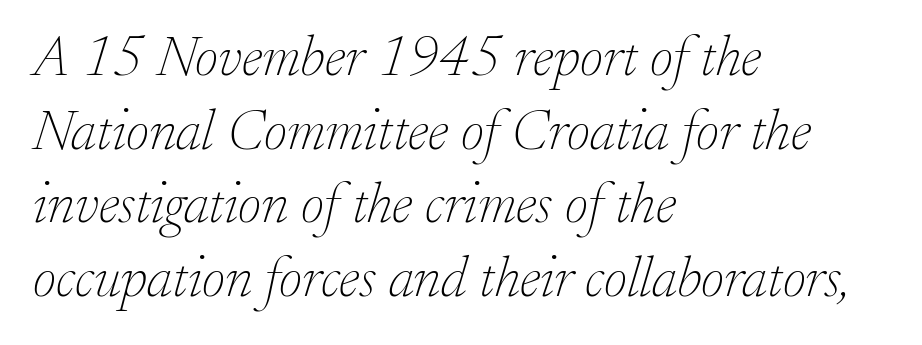
{"serif": "yes", "italic": "yes", "lean": "right", "slant_degrees": 17, "bold": "no", "weight": "thin", "width": "normal", "stroke_contrast": "low", "x_height": "small", "monospaced": "no", "underline": "no", "align": "left", "line_spacing": "normal", "line_spacing_ratio": 1.29, "letter_spacing": "normal", "letter_spacing_em": 0.0, "glyph_px": 57}
